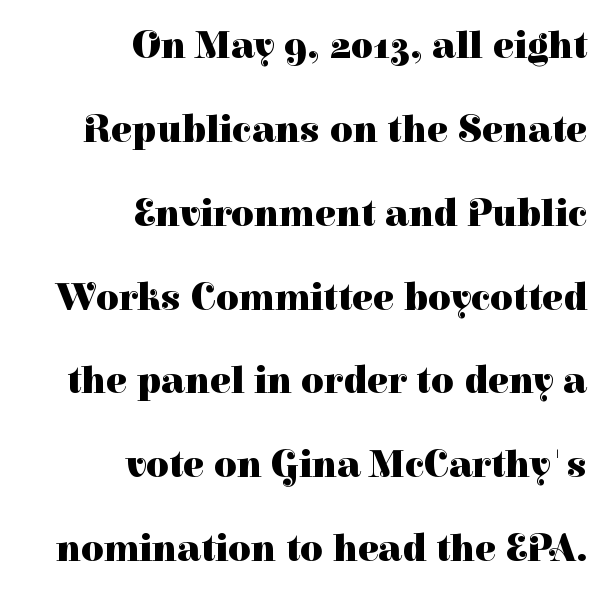
Old-style or modern, the face here clearly has serifs. Spacing verdict: proportional, widths tailored to each character. Each new line begins a long way beneath the previous one. Is the type bold? Yes — the strokes are clearly thick and heavy. What stands out about the letter spacing? Nothing — it is the standard amount. The passage shown is not underscored anywhere.
